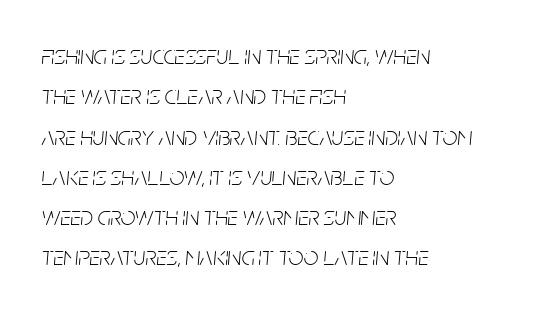
{"italic": "yes", "lean": "right", "slant_degrees": 5, "bold": "no", "underline": "no", "align": "left", "line_spacing": "normal", "line_spacing_ratio": 1.55, "letter_spacing": "normal", "letter_spacing_em": 0.0, "glyph_px": 26}
